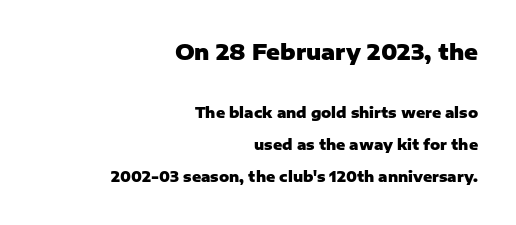
This sample uses plain, unmodified letter spacing. Posture: vertical. Loosely led — the rows are spread out. Heavy, bold letterforms. Clear beneath every line of the passage.
